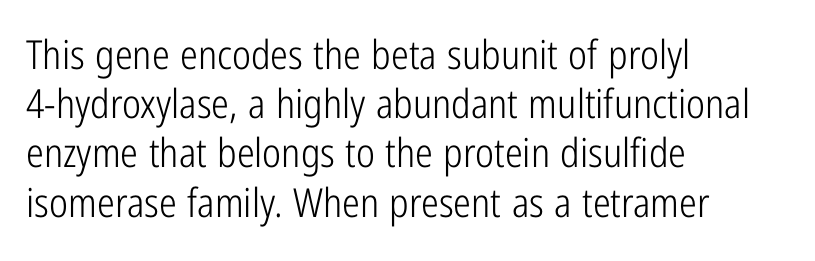
A clean baseline with only descenders dipping below it. The type sits square on the baseline with zero lean. Unbolded letterforms with no extra heft. These lines are set flush left with a ragged right edge. No feet cap the strokes, marking this as sans-serif type. Tracking value appears to be zero — textbook default spacing.
